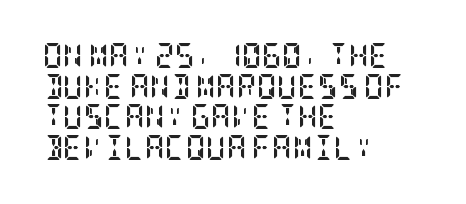
Q: Is the text bold? A: Yes.
Q: Is the text italic (slanted)? A: No, it is upright.
Q: Is the text underlined? A: No.
Q: How is the paragraph aligned? A: Left-aligned.
Q: Is the spacing between letters normal or unusually wide? A: Normal.
